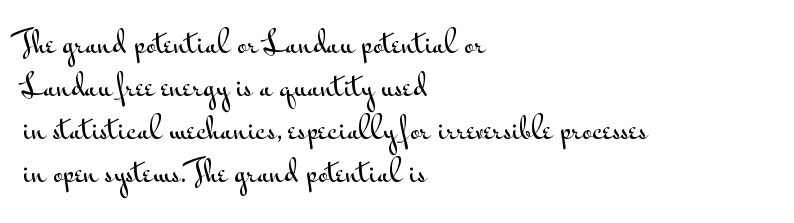
The image shows 28 px wide sans-serif type; set left-aligned, normal line spacing (1.53x), normal letter spacing, not underlined; medium stroke contrast and a small x-height.
